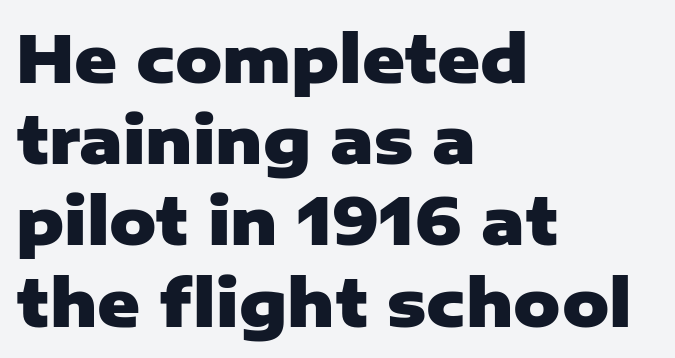
Q: Is the text bold? A: Yes.
Q: Is the text italic (slanted)? A: No, it is upright.
Q: Is the typeface a serif or a sans-serif typeface? A: Sans-serif.
Q: Is the text underlined? A: No.
Q: How is the paragraph aligned? A: Left-aligned.
Q: Is the spacing between letters normal or unusually wide? A: Normal.
Q: Is the spacing between lines tight, normal or loose? A: Normal.
Q: Width (condensed, normal, or wide)? A: Normal.
Q: Stroke contrast? A: Low.
Q: x-height? A: Medium.
Q: Monospaced? A: No.
